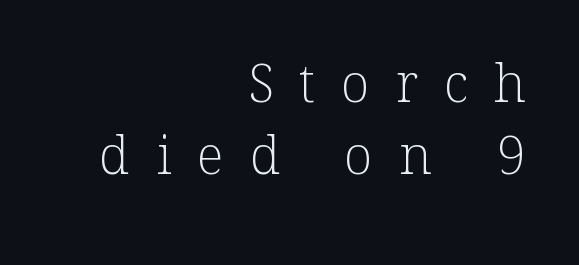
Q: Is the text bold? A: No.
Q: Is the text italic (slanted)? A: No, it is upright.
Q: Is the typeface a serif or a sans-serif typeface? A: Serif.
Q: Is the text underlined? A: No.
Q: How is the paragraph aligned? A: Right-aligned.
Q: Is the spacing between letters normal or unusually wide? A: Unusually wide.
Q: Is the spacing between lines tight, normal or loose? A: Normal.
Q: Width (condensed, normal, or wide)? A: Normal.
Q: Stroke contrast? A: Low.
Q: x-height? A: Medium.
Q: Monospaced? A: No.
